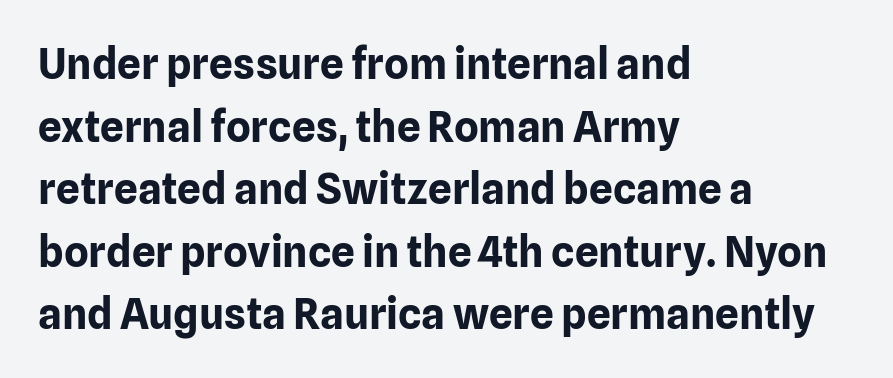
{"serif": "no", "italic": "no", "bold": "yes", "weight": "bold", "width": "normal", "stroke_contrast": "low", "x_height": "medium", "monospaced": "no", "underline": "no", "align": "left", "line_spacing": "normal", "line_spacing_ratio": 1.49, "letter_spacing": "normal", "letter_spacing_em": 0.0, "glyph_px": 42}
